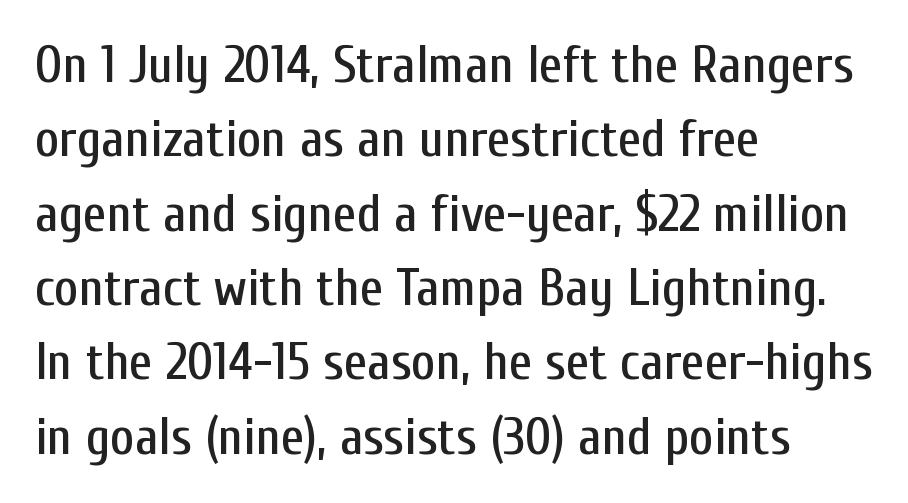
The image shows 52 px condensed sans-serif type, upright; set left-aligned, normal line spacing (1.43x), normal letter spacing, not underlined; low stroke contrast and a medium x-height.
